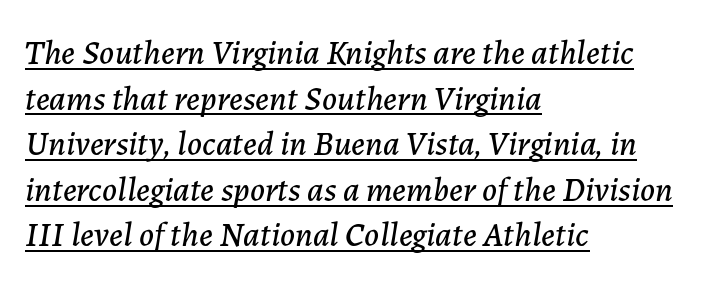
The image shows 34 px text type, italic (leaning right); set left-aligned, normal line spacing (1.34x), normal letter spacing, underlined; low stroke contrast and a medium x-height.
